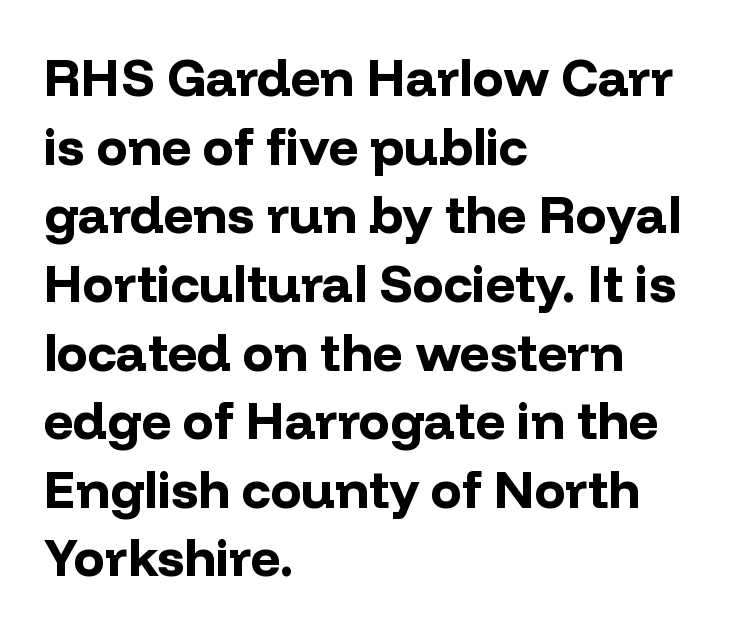
The image shows 52 px bold sans-serif type, upright; set left-aligned, normal line spacing (1.32x), normal letter spacing, not underlined; low stroke contrast and a medium x-height.
